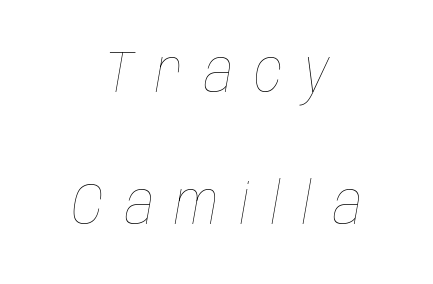
{"italic": "yes", "lean": "right", "slant_degrees": 10, "bold": "no", "weight": "thin", "width": "condensed", "stroke_contrast": "low", "x_height": "large", "monospaced": "no", "underline": "no", "align": "center", "line_spacing": "loose", "line_spacing_ratio": 2.28, "letter_spacing": "wide", "letter_spacing_em": 0.37, "glyph_px": 58}
